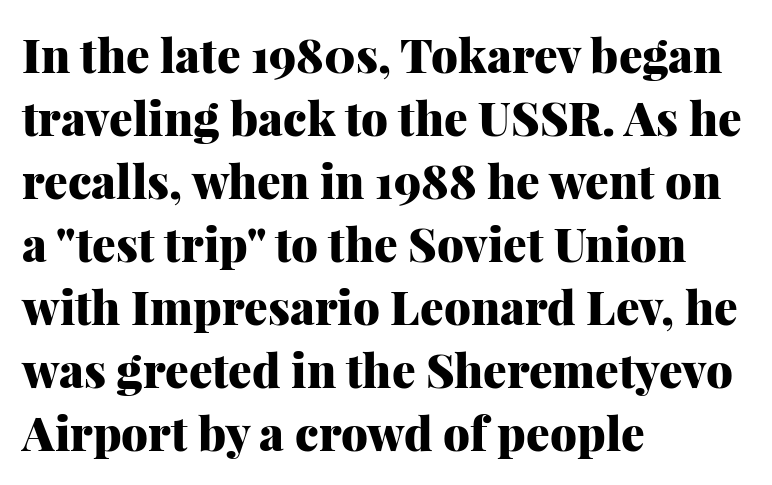
Is the type bold? Yes — the strokes are clearly thick and heavy. No word sits above an underline. Glyph-to-glyph distance matches everyday printed text. You can tell it's not italic because the verticals are truly vertical. A serif font was chosen for this passage. Varying glyph widths throughout — classic text-font behaviour.
